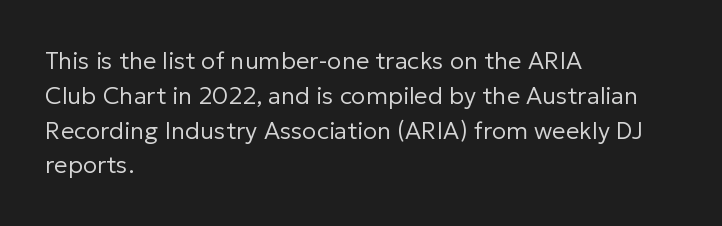
The image shows 24 px text type, upright; set left-aligned, normal line spacing (1.45x), normal letter spacing, not underlined.
